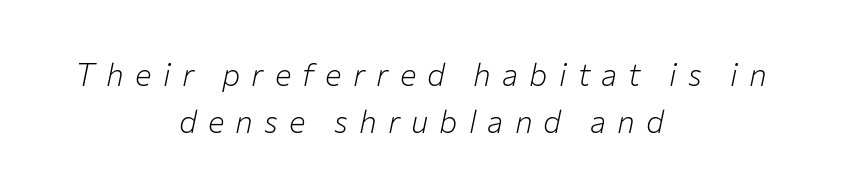
{"italic": "yes", "lean": "right", "slant_degrees": 12, "bold": "no", "weight": "light", "width": "normal", "stroke_contrast": "low", "x_height": "medium", "monospaced": "no", "underline": "no", "align": "center", "line_spacing": "normal", "line_spacing_ratio": 1.51, "letter_spacing": "wide", "letter_spacing_em": 0.36, "glyph_px": 31}
